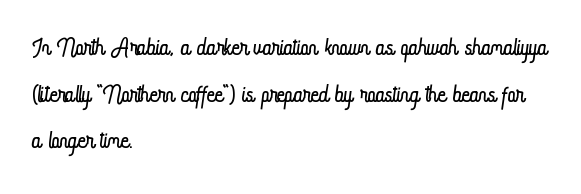
Alignment: flush left. Leading: standard. Honestly, the letter spacing is just normal — you wouldn't notice it. Heft: none added — not bold. Unmarked baselines from the first word to the last.
